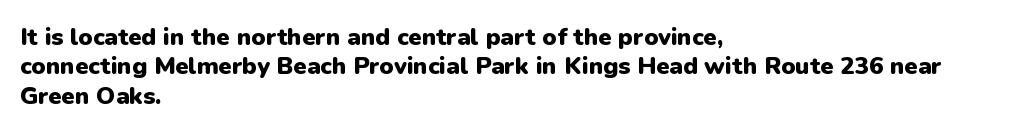
{"italic": "no", "bold": "yes", "underline": "no", "align": "left", "line_spacing_ratio": 1.22, "letter_spacing": "normal", "letter_spacing_em": 0.0, "glyph_px": 24}
